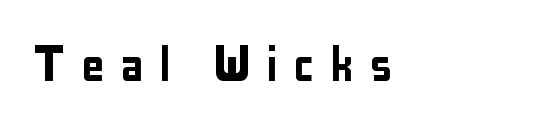
The image shows 59 px condensed sans-serif type, upright; set left-aligned, unusually wide letter spacing (+0.26 em), not underlined; low stroke contrast and a medium x-height.
